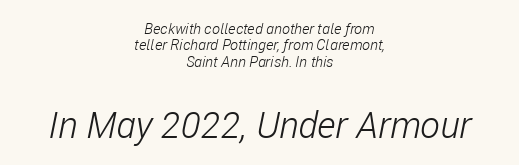
Q: Is the text bold? A: No.
Q: Is the text italic (slanted)? A: Yes, it leans right by about 11 degrees.
Q: Is the text underlined? A: No.
Q: How is the paragraph aligned? A: Centered.
Q: Is the spacing between letters normal or unusually wide? A: Normal.
Q: Is the spacing between lines tight, normal or loose? A: Tight.
Q: Which block of text is set in a larger size, the first (top) or the second (bottom)? A: The second (bottom) one.
Q: Width (condensed, normal, or wide)? A: Condensed.
Q: Stroke contrast? A: Low.
Q: x-height? A: Medium.
Q: Monospaced? A: No.
